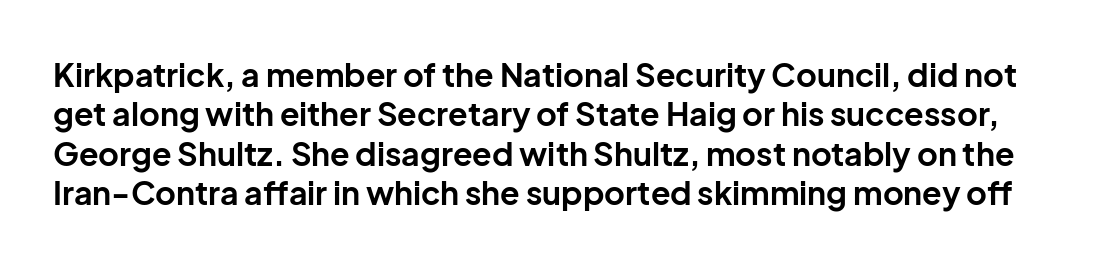
{"serif": "no", "italic": "no", "bold": "yes", "weight": "bold", "width": "normal", "stroke_contrast": "low", "x_height": "medium", "monospaced": "no", "underline": "no", "line_spacing_ratio": 1.23, "letter_spacing": "normal", "letter_spacing_em": 0.0, "glyph_px": 32}
